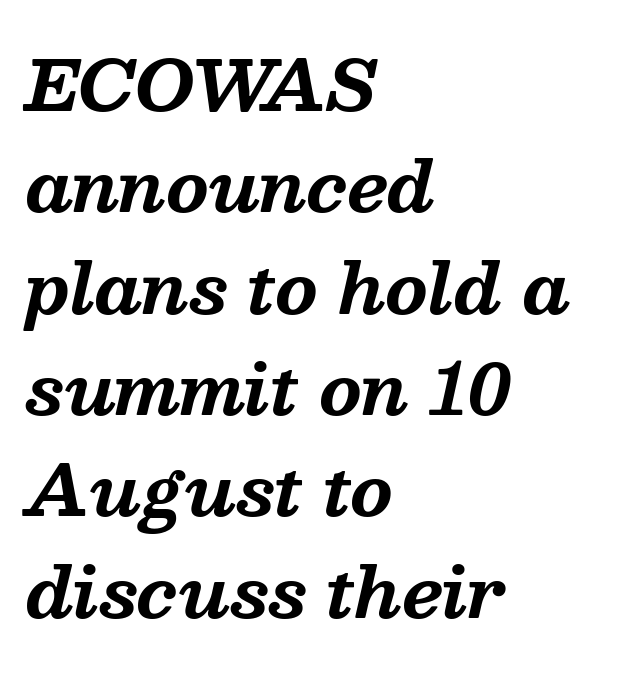
The image shows 68 px bold serif type, italic (leaning right); set left-aligned, normal line spacing (1.49x), normal letter spacing, not underlined; medium stroke contrast and a medium x-height.
